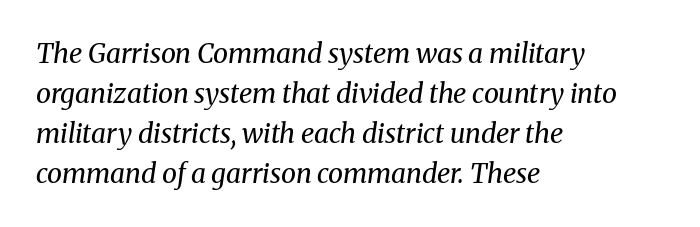
{"italic": "yes", "lean": "right", "slant_degrees": 8, "bold": "no", "underline": "no", "align": "left", "line_spacing": "normal", "line_spacing_ratio": 1.48, "letter_spacing": "normal", "letter_spacing_em": 0.0, "glyph_px": 27}
